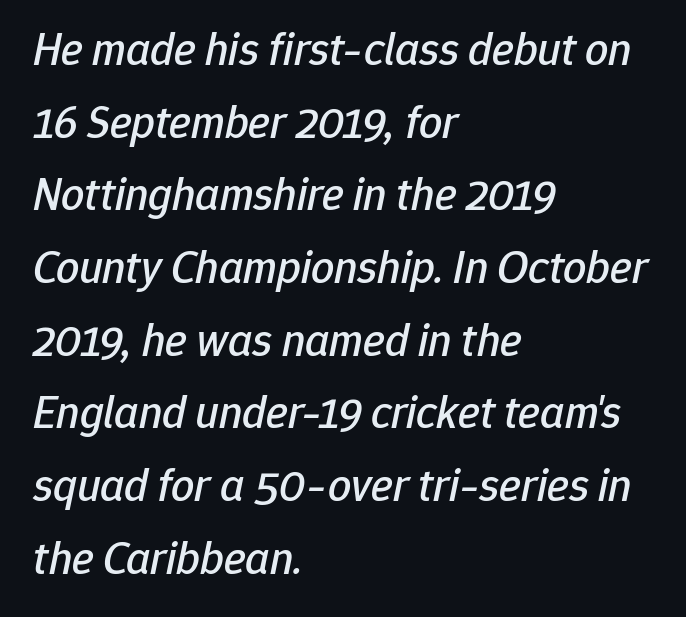
Q: Is the text italic (slanted)? A: Yes, it leans right by about 12 degrees.
Q: Is the text underlined? A: No.
Q: How is the paragraph aligned? A: Left-aligned.
Q: Is the spacing between letters normal or unusually wide? A: Normal.
Q: Is the spacing between lines tight, normal or loose? A: Normal.
Q: Width (condensed, normal, or wide)? A: Normal.
Q: Stroke contrast? A: Low.
Q: x-height? A: Medium.
Q: Monospaced? A: No.
